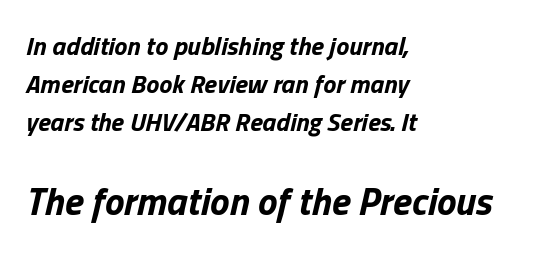
{"italic": "yes", "lean": "right", "slant_degrees": 13, "bold": "yes", "weight": "bold", "width": "normal", "stroke_contrast": "low", "x_height": "medium", "monospaced": "no", "underline": "no", "align": "left", "line_spacing": "normal", "line_spacing_ratio": 1.46, "letter_spacing": "normal", "letter_spacing_em": 0.0, "larger_block": "second", "size_ratio": 1.5, "glyph_px": 39}
